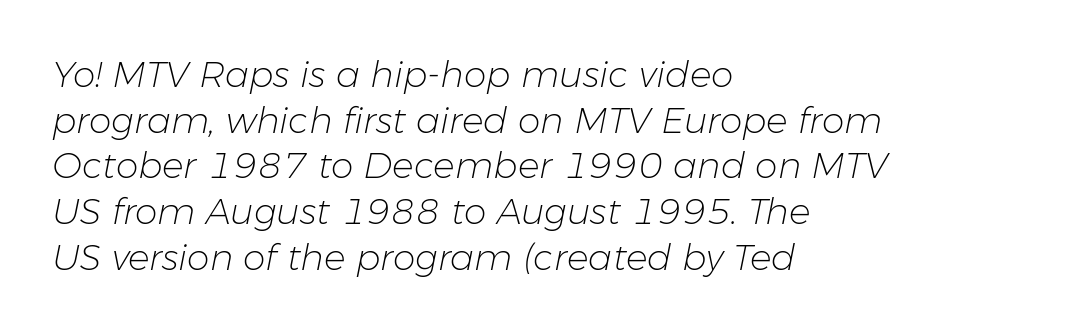
The space beneath each line is pristine and unruled. The text block is weighted toward the left margin, trailing off unevenly rightward. These lines keep a tight, regular rhythm from letter to letter. Whoever set this chose a conventional vertical rhythm.
